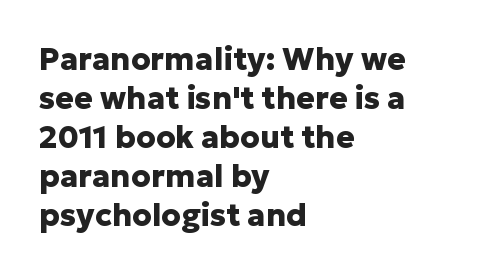
{"serif": "no", "italic": "no", "bold": "yes", "weight": "heavy", "width": "normal", "stroke_contrast": "low", "x_height": "medium", "monospaced": "no", "underline": "no", "align": "left", "line_spacing": "normal", "line_spacing_ratio": 1.26, "letter_spacing": "normal", "letter_spacing_em": 0.0, "glyph_px": 31}
